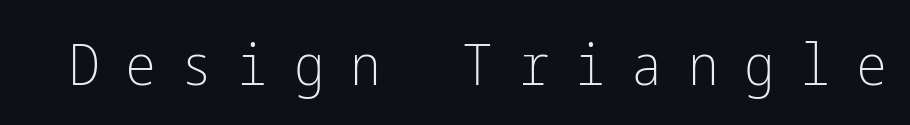
Weight: regular or lighter. Serifs: no, the terminals of the letterforms are clean. Compared with typical body copy, the letter spacing here is much looser. When letters stand straight like this, we call the style roman or upright. The space directly below the letters is spotless.
